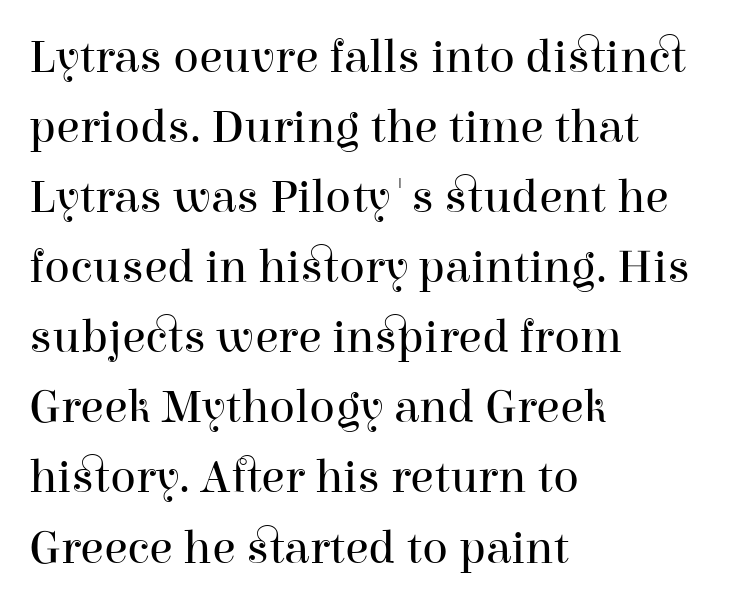
{"serif": "yes", "italic": "no", "bold": "no", "weight": "regular", "width": "normal", "stroke_contrast": "high", "x_height": "medium", "monospaced": "no", "underline": "no", "align": "left", "line_spacing": "normal", "line_spacing_ratio": 1.46, "letter_spacing": "normal", "letter_spacing_em": 0.0, "glyph_px": 48}
